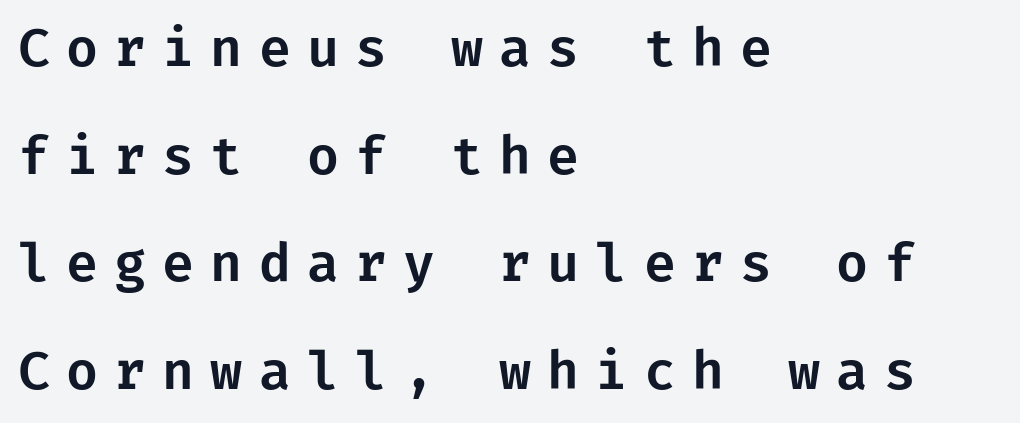
The image shows 52 px sans-serif type, upright; set left-aligned, loose line spacing (2.07x), unusually wide letter spacing (+0.31 em), not underlined; low stroke contrast and a medium x-height.
